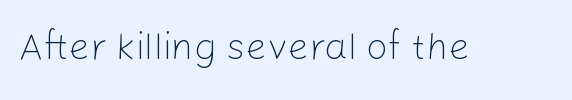
Heft: none added — not bold. Spacing between characters is what you'd get straight out of the box. In terms of letterform style, serifs are entirely absent. Bare-footed words on every line. The rendering uses natural spacing where letterforms have individual widths.
